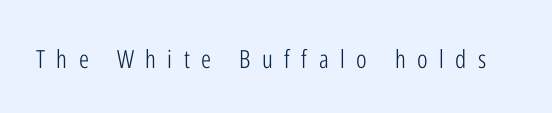
Style check: upright. Is the type heavy? It reads as light-to-regular instead. Words appear elongated and porous because spacing is wide. Has an underline been added? It has not.
